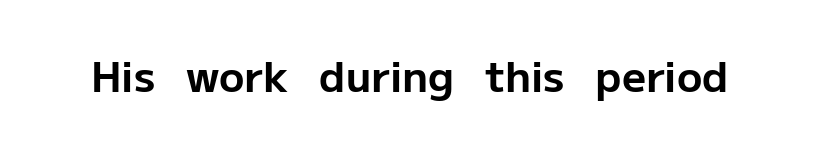
Q: Is the text bold? A: Yes.
Q: Is the text italic (slanted)? A: No, it is upright.
Q: Is the typeface a serif or a sans-serif typeface? A: Sans-serif.
Q: Is the text underlined? A: No.
Q: Is the spacing between letters normal or unusually wide? A: Normal.
Q: Width (condensed, normal, or wide)? A: Normal.
Q: Stroke contrast? A: Low.
Q: x-height? A: Medium.
Q: Monospaced? A: No.
